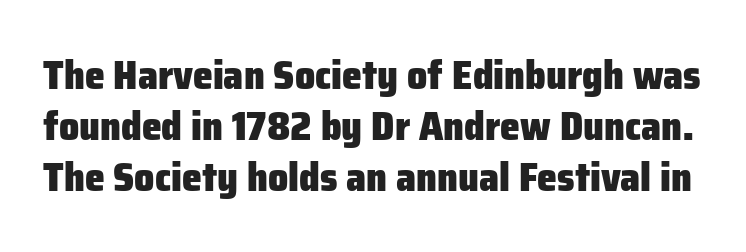
{"serif": "no", "italic": "no", "bold": "yes", "weight": "heavy", "width": "normal", "stroke_contrast": "low", "x_height": "medium", "monospaced": "no", "underline": "no", "line_spacing": "normal", "line_spacing_ratio": 1.27, "letter_spacing": "normal", "letter_spacing_em": 0.0, "glyph_px": 40}
